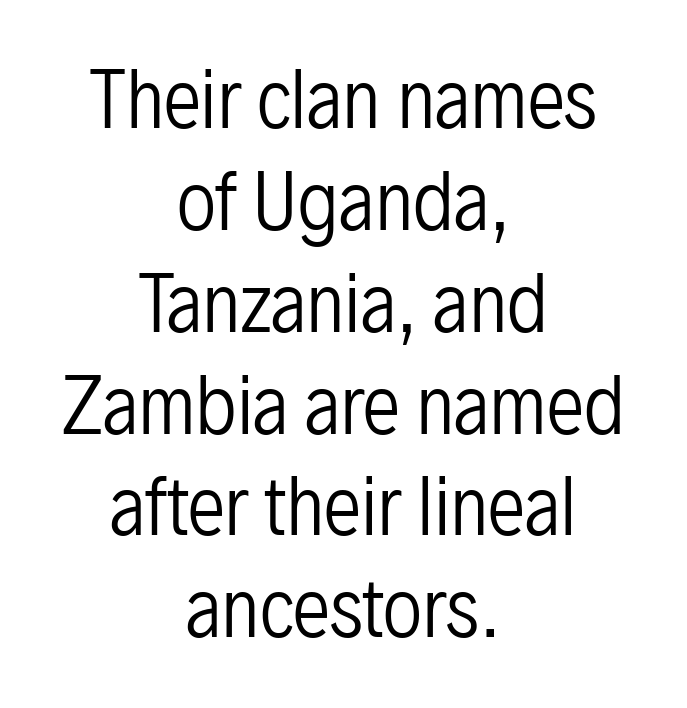
I'd call this a sans setting — the letters go barefoot. Letter spacing: default. A typesetter would call this proportional, since set widths differ per character. The typography opts for an upright posture over an oblique one. Reading down the column, the eye jumps a familiar distance to each next line. Descender tails drop into unmarked territory.
